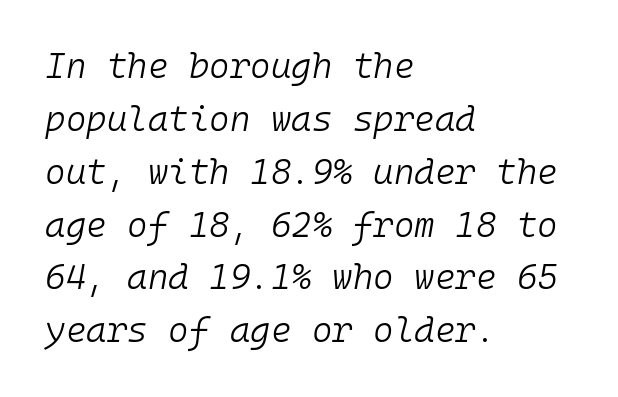
Q: Is the text bold? A: No.
Q: Is the text italic (slanted)? A: Yes, it leans right by about 10 degrees.
Q: Is the text underlined? A: No.
Q: How is the paragraph aligned? A: Left-aligned.
Q: Is the spacing between letters normal or unusually wide? A: Normal.
Q: Is the spacing between lines tight, normal or loose? A: Normal.
Q: Width (condensed, normal, or wide)? A: Normal.
Q: Stroke contrast? A: Low.
Q: x-height? A: Medium.
Q: Monospaced? A: Yes.
